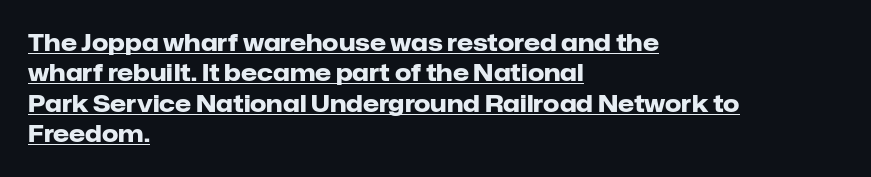
The image shows 23 px bold type, upright; set left-aligned, normal line spacing (1.32x), normal letter spacing, underlined.
